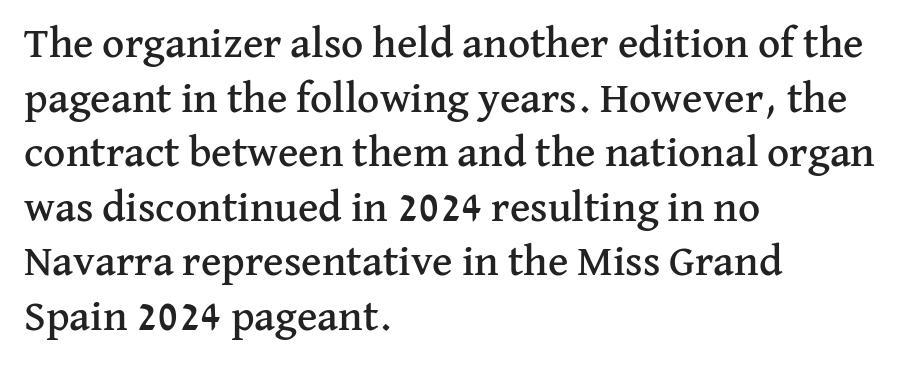
The image shows 43 px serif type, upright; set left-aligned, normal line spacing (1.27x), normal letter spacing, not underlined; medium stroke contrast and a medium x-height.
